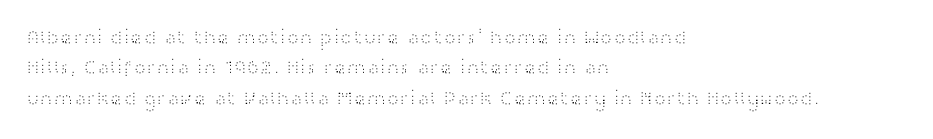
The image shows 20 px text type, upright; set left-aligned, normal line spacing (1.52x), normal letter spacing, not underlined.
